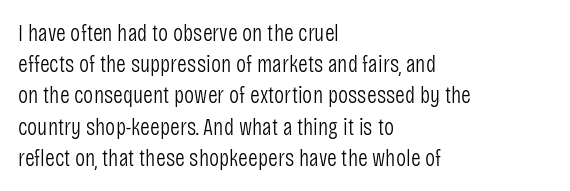
{"italic": "no", "bold": "no", "underline": "no", "align": "left", "line_spacing": "normal", "line_spacing_ratio": 1.3, "letter_spacing": "normal", "letter_spacing_em": 0.0, "glyph_px": 24}
